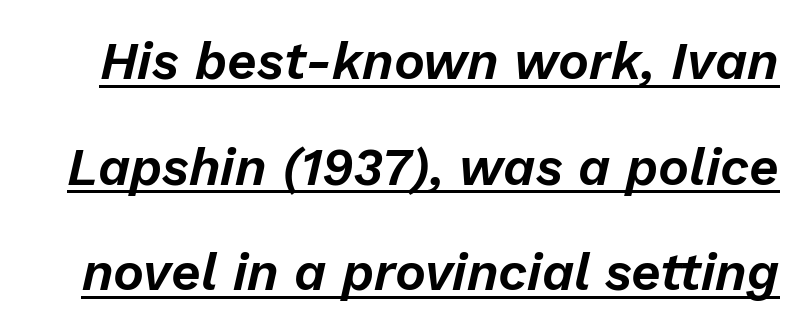
The designer dialed line spacing up above the default. The letters sit at their default tracking, neither squeezed nor spread. Check the space under the baseline: a stroke is drawn there. The rendering applies a slant to the glyphs. A typesetter would call this proportional, since set widths differ per character.
